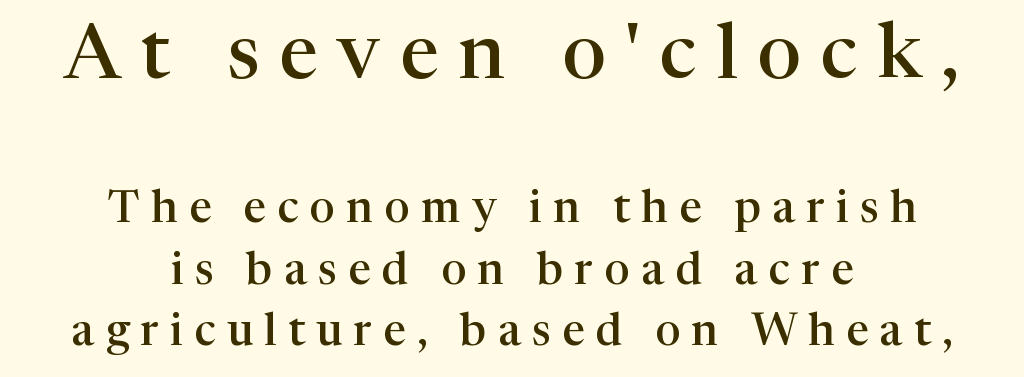
The image shows 78 px semibold serif type, upright; set centered, normal line spacing (1.36x), unusually wide letter spacing (+0.25 em), not underlined; the first (top) block is 1.73x larger; high stroke contrast and a medium x-height.
